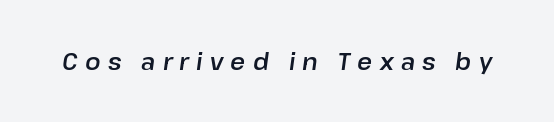
Q: Is the text italic (slanted)? A: Yes, it leans right by about 8 degrees.
Q: Is the text underlined? A: No.
Q: Is the spacing between letters normal or unusually wide? A: Unusually wide.
